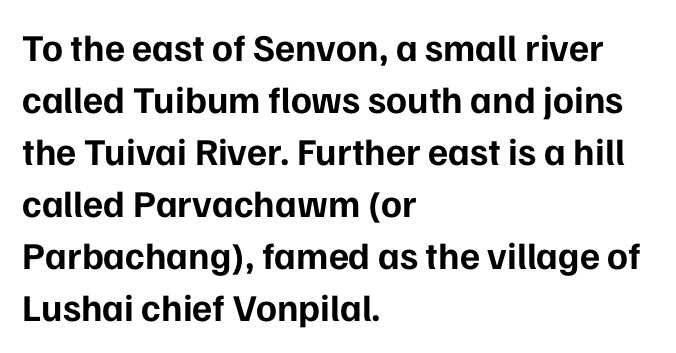
All the whitespace from short lines collects on the right. Quick note: not italic, upright. Chunky letters — that's bold for sure. Spacing verdict: proportional, widths tailored to each character. The block of text has a typical density, with ordinary space between rows. Serif or sans? Sans — the stroke terminals are bare.
